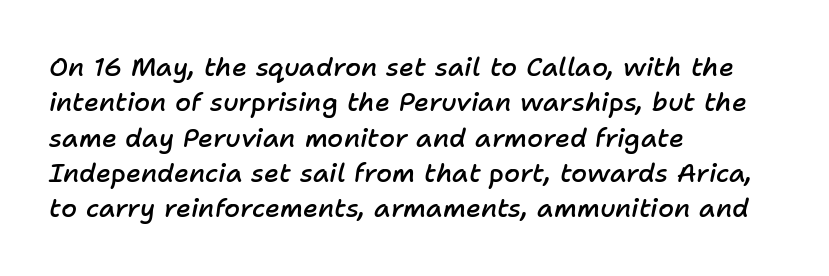
Q: Is the text bold? A: Semi-bold.
Q: Is the text italic (slanted)? A: Yes, it leans right by about 11 degrees.
Q: Is the text underlined? A: No.
Q: How is the paragraph aligned? A: Left-aligned.
Q: Is the spacing between letters normal or unusually wide? A: Normal.
Q: Is the spacing between lines tight, normal or loose? A: Normal.
